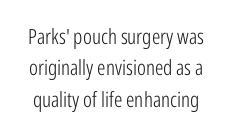
{"italic": "no", "bold": "no", "underline": "no", "line_spacing": "normal", "line_spacing_ratio": 1.49, "letter_spacing": "normal", "letter_spacing_em": 0.0, "glyph_px": 21}
